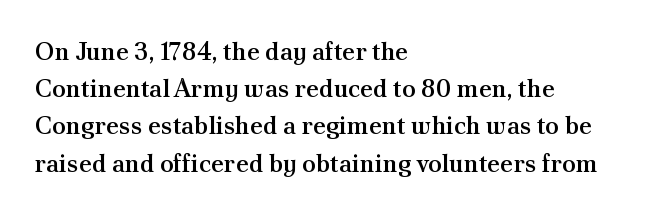
Normally led — the rows are evenly, conventionally spaced. Strokes here are thickened, but only to semibold level. Tracking value appears to be zero — textbook default spacing. A roman cut, with each character standing at attention. Teacher's note: observe the even left margin — that is flush-left alignment.
